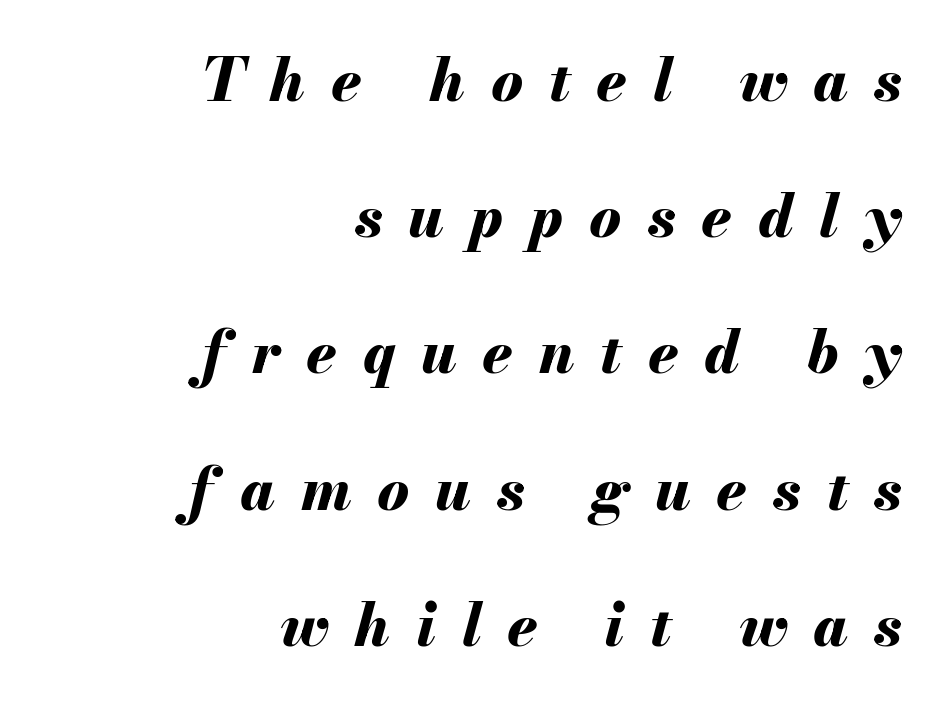
Q: Is the text bold? A: Yes.
Q: Is the text italic (slanted)? A: Yes, it leans right by about 13 degrees.
Q: Is the text underlined? A: No.
Q: How is the paragraph aligned? A: Right-aligned.
Q: Is the spacing between letters normal or unusually wide? A: Unusually wide.
Q: Is the spacing between lines tight, normal or loose? A: Loose.
Q: Width (condensed, normal, or wide)? A: Normal.
Q: Stroke contrast? A: Medium.
Q: x-height? A: Small.
Q: Monospaced? A: No.
